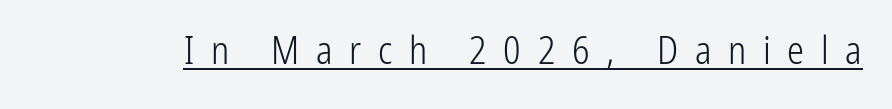
{"serif": "no", "italic": "no", "bold": "no", "weight": "light", "width": "condensed", "stroke_contrast": "low", "x_height": "medium", "monospaced": "no", "underline": "yes", "letter_spacing": "wide", "letter_spacing_em": 0.44, "glyph_px": 38}
